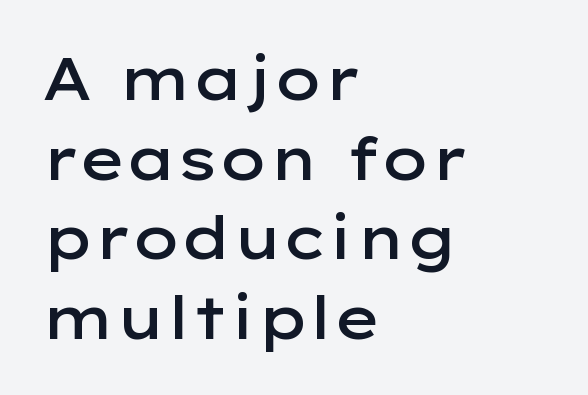
The image shows 59 px semibold, wide sans-serif type, upright; set left-aligned, normal line spacing (1.35x), normal letter spacing, not underlined; low stroke contrast and a medium x-height.
